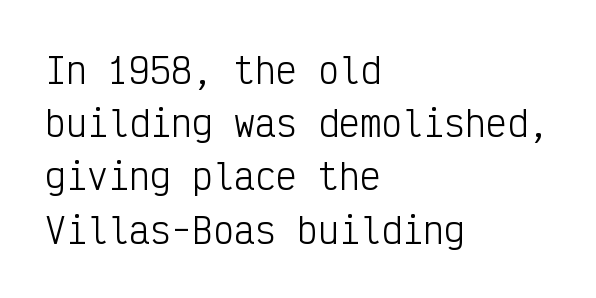
The image shows 35 px light, condensed sans-serif type, upright, monospaced; set left-aligned, normal line spacing (1.52x), normal letter spacing, not underlined; low stroke contrast and a medium x-height.
